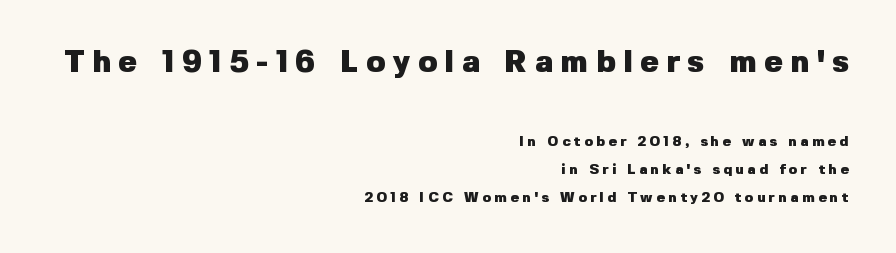
Q: Is the text bold? A: Yes.
Q: Is the text italic (slanted)? A: No, it is upright.
Q: Is the typeface a serif or a sans-serif typeface? A: Sans-serif.
Q: Is the text underlined? A: No.
Q: How is the paragraph aligned? A: Right-aligned.
Q: Is the spacing between letters normal or unusually wide? A: Unusually wide.
Q: Is the spacing between lines tight, normal or loose? A: Loose.
Q: Which block of text is set in a larger size, the first (top) or the second (bottom)? A: The first (top) one.
Q: Width (condensed, normal, or wide)? A: Normal.
Q: Stroke contrast? A: Low.
Q: x-height? A: Medium.
Q: Monospaced? A: No.
